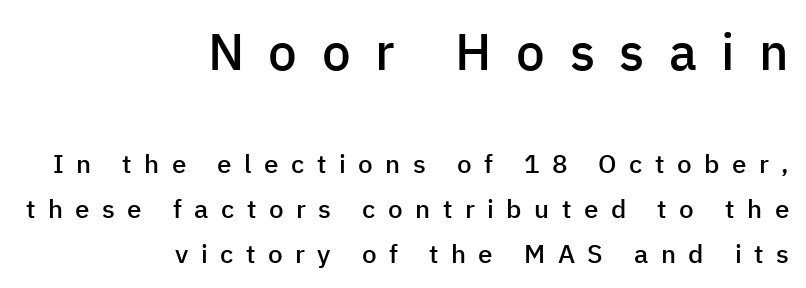
The image shows 51 px semibold sans-serif type, upright; set right-aligned, line spacing 1.73x, unusually wide letter spacing (+0.48 em), not underlined; the first (top) block is 1.96x larger; low stroke contrast and a medium x-height.
